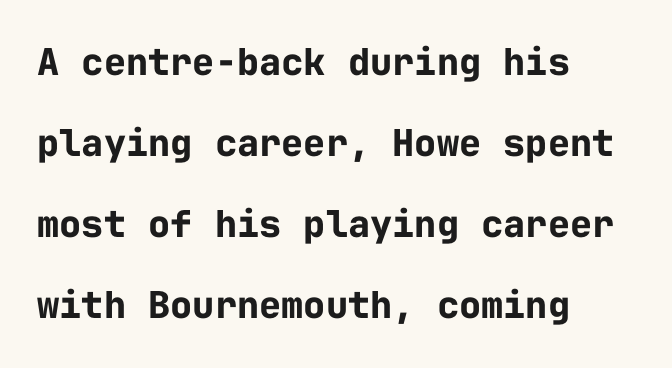
The image shows 37 px bold sans-serif type, upright, monospaced; set left-aligned, loose line spacing (2.19x), normal letter spacing, not underlined; low stroke contrast and a medium x-height.
